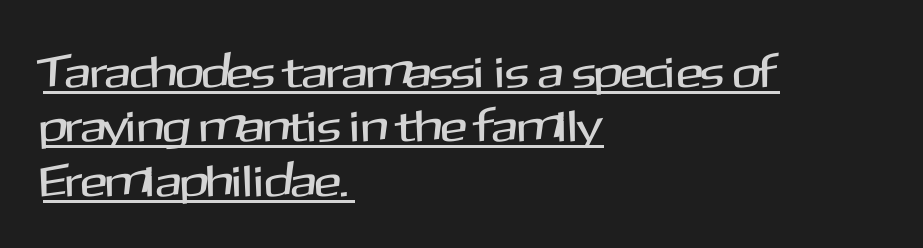
The image shows 45 px sans-serif type, upright; set left-aligned, line spacing 1.21x, normal letter spacing, underlined; medium stroke contrast and a medium x-height.
